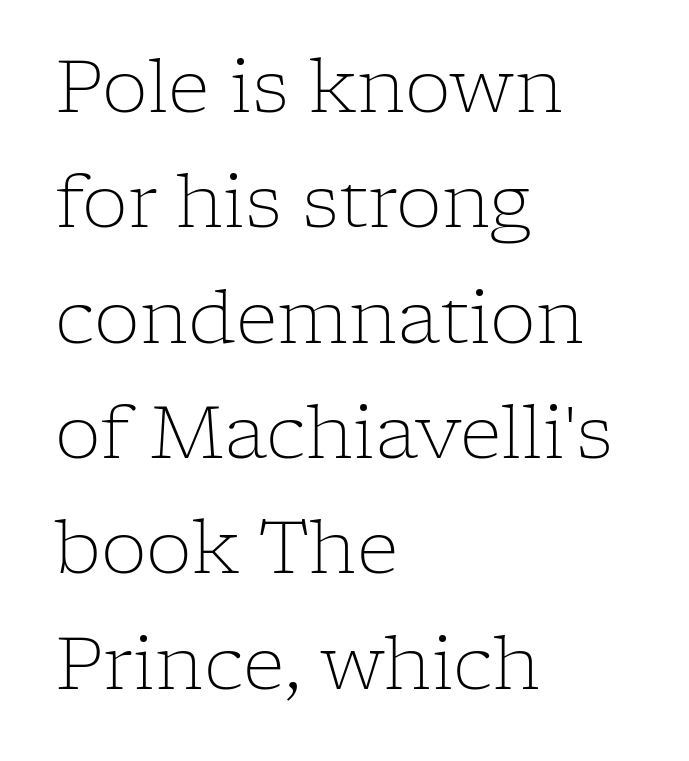
Q: Is the text bold? A: No.
Q: Is the text italic (slanted)? A: No, it is upright.
Q: Is the typeface a serif or a sans-serif typeface? A: Serif.
Q: Is the text underlined? A: No.
Q: How is the paragraph aligned? A: Left-aligned.
Q: Is the spacing between letters normal or unusually wide? A: Normal.
Q: Is the spacing between lines tight, normal or loose? A: Normal.
Q: Width (condensed, normal, or wide)? A: Normal.
Q: Stroke contrast? A: Low.
Q: x-height? A: Medium.
Q: Monospaced? A: No.
